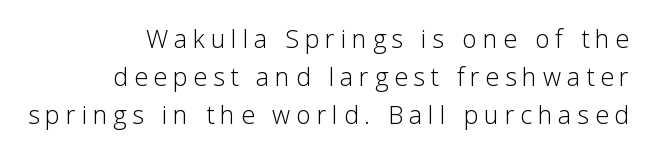
{"italic": "no", "bold": "no", "underline": "no", "align": "right", "line_spacing": "normal", "line_spacing_ratio": 1.52, "letter_spacing": "wide", "letter_spacing_em": 0.23, "glyph_px": 25}
